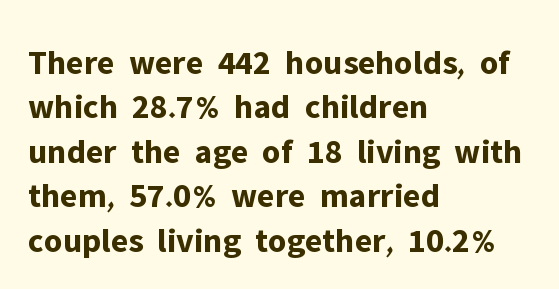
{"serif": "no", "italic": "no", "bold": "yes", "weight": "bold", "width": "normal", "stroke_contrast": "low", "x_height": "medium", "monospaced": "no", "underline": "no", "align": "left", "line_spacing": "normal", "line_spacing_ratio": 1.27, "letter_spacing": "normal", "letter_spacing_em": 0.0, "glyph_px": 35}
